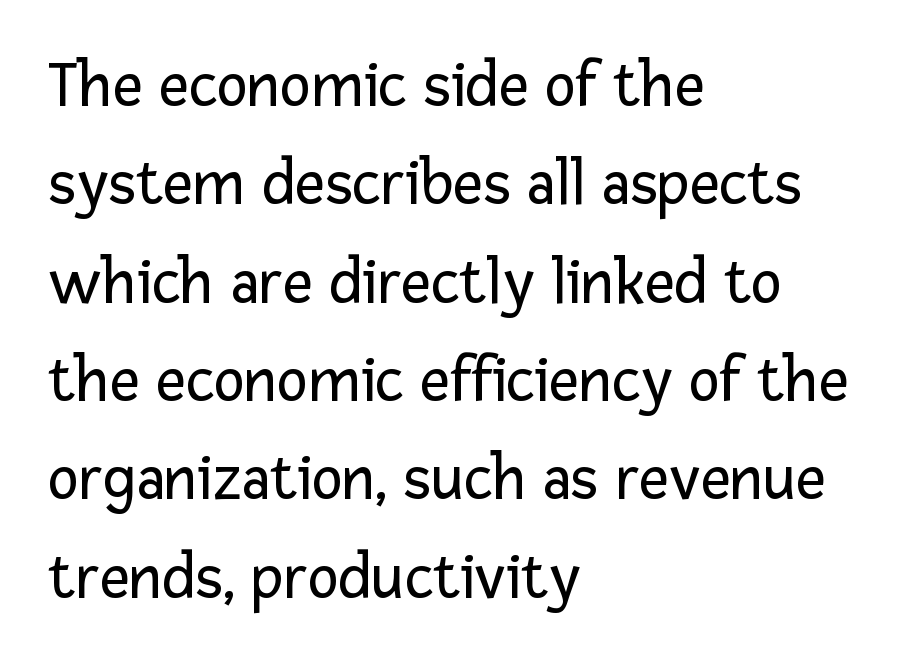
Nobody touched the tracking dial on this one. Notice how the passage keeps a crisp vertical edge on the left only. Do the characters align in a grid? No, the font is proportional. Leading: standard.
